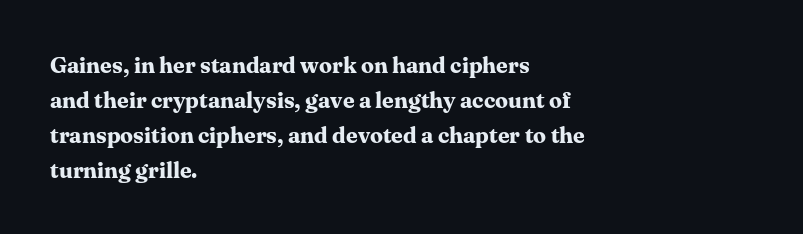
The image shows 23 px bold type, upright; set left-aligned, normal line spacing (1.52x), normal letter spacing, not underlined.
